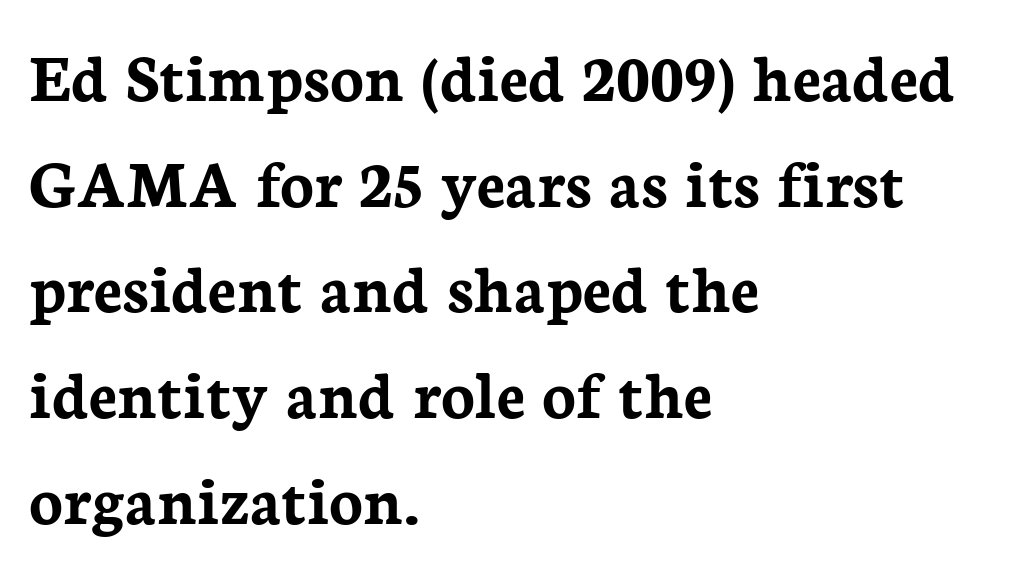
The image shows 70 px semibold serif type, upright; set left-aligned, normal line spacing (1.51x), normal letter spacing, not underlined; low stroke contrast and a medium x-height.
